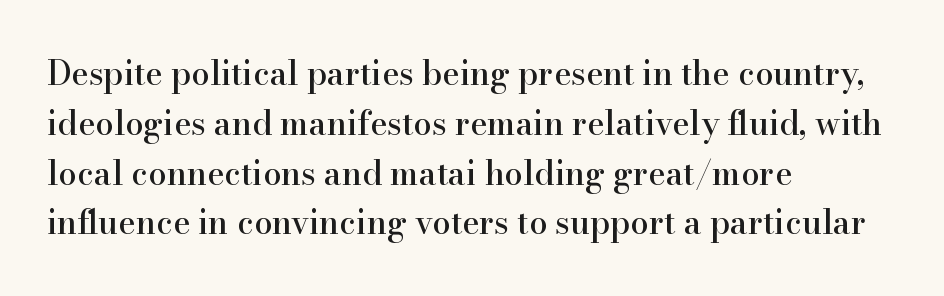
{"serif": "yes", "italic": "no", "width": "normal", "stroke_contrast": "high", "x_height": "small", "monospaced": "no", "underline": "no", "align": "left", "line_spacing": "normal", "line_spacing_ratio": 1.51, "letter_spacing": "normal", "letter_spacing_em": 0.0, "glyph_px": 33}
